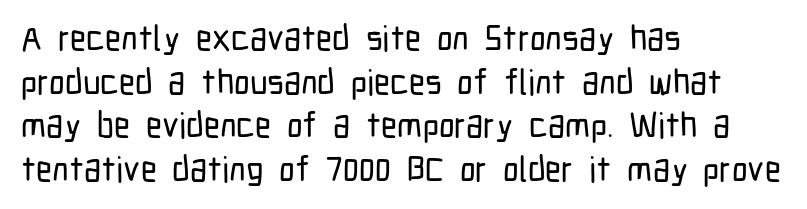
Q: Is the text italic (slanted)? A: No, it is upright.
Q: Is the typeface a serif or a sans-serif typeface? A: Sans-serif.
Q: Is the text underlined? A: No.
Q: How is the paragraph aligned? A: Left-aligned.
Q: Is the spacing between letters normal or unusually wide? A: Normal.
Q: Is the spacing between lines tight, normal or loose? A: Normal.
Q: Width (condensed, normal, or wide)? A: Condensed.
Q: Stroke contrast? A: Low.
Q: x-height? A: Medium.
Q: Monospaced? A: No.
